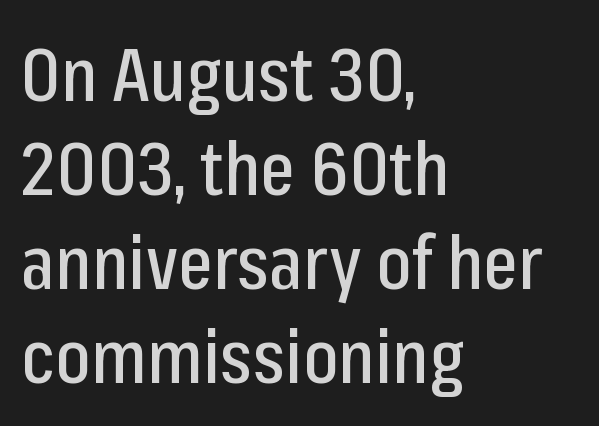
Leftover space on each line is placed entirely after the last word. Is this a sans? Yes — the strokes have no serifs. Honestly, the letter spacing is just normal — you wouldn't notice it. Beneath every word, the page is bare. Vertical spacing — default. Unlike italic type, these characters show no tilt at all.
